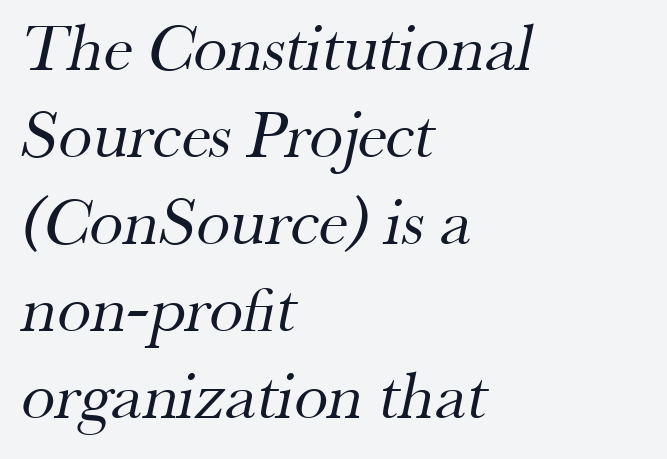
{"serif": "yes", "bold": "no", "weight": "regular", "width": "normal", "stroke_contrast": "medium", "x_height": "small", "monospaced": "no", "underline": "no", "align": "left", "line_spacing": "normal", "line_spacing_ratio": 1.28, "letter_spacing": "normal", "letter_spacing_em": 0.0, "glyph_px": 68}
